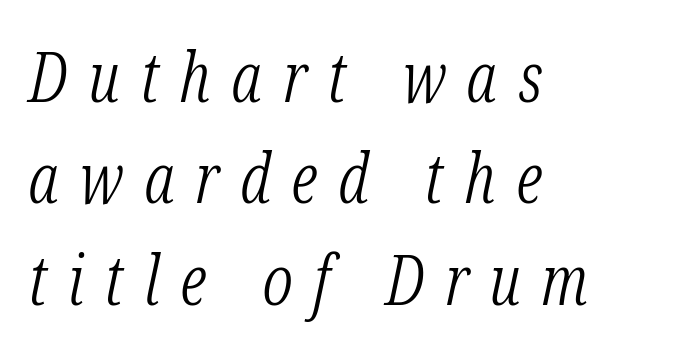
{"serif": "yes", "italic": "yes", "lean": "right", "slant_degrees": 12, "bold": "no", "weight": "light", "width": "condensed", "stroke_contrast": "low", "x_height": "medium", "monospaced": "no", "underline": "no", "align": "left", "line_spacing": "normal", "line_spacing_ratio": 1.47, "letter_spacing": "wide", "letter_spacing_em": 0.3, "glyph_px": 69}
